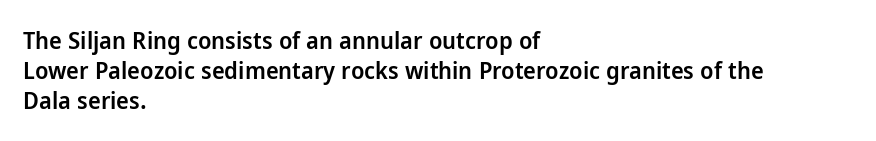
{"italic": "no", "bold": "semi", "underline": "no", "align": "left", "line_spacing": "normal", "line_spacing_ratio": 1.26, "letter_spacing": "normal", "letter_spacing_em": 0.0, "glyph_px": 24}
